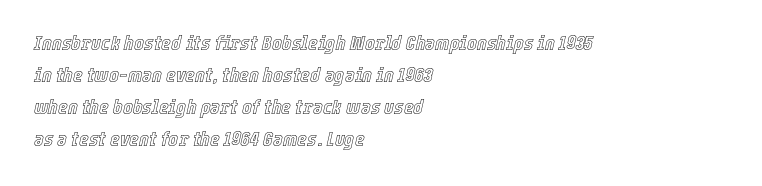
{"italic": "yes", "lean": "right", "slant_degrees": 12, "underline": "no", "align": "left", "line_spacing": "normal", "line_spacing_ratio": 1.53, "letter_spacing": "normal", "letter_spacing_em": 0.0, "glyph_px": 21}
